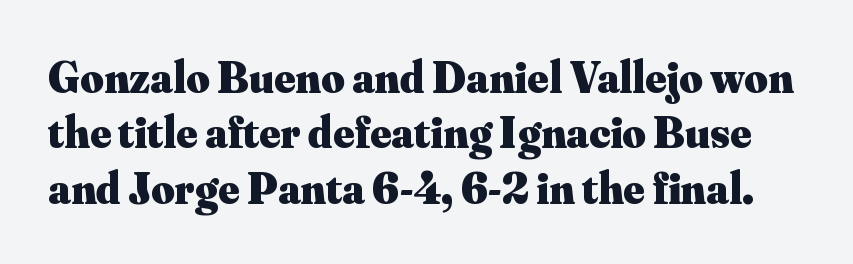
Q: Is the text bold? A: Yes.
Q: Is the text italic (slanted)? A: No, it is upright.
Q: Is the typeface a serif or a sans-serif typeface? A: Serif.
Q: Is the text underlined? A: No.
Q: Is the spacing between letters normal or unusually wide? A: Normal.
Q: Width (condensed, normal, or wide)? A: Normal.
Q: Stroke contrast? A: Medium.
Q: x-height? A: Small.
Q: Monospaced? A: No.
